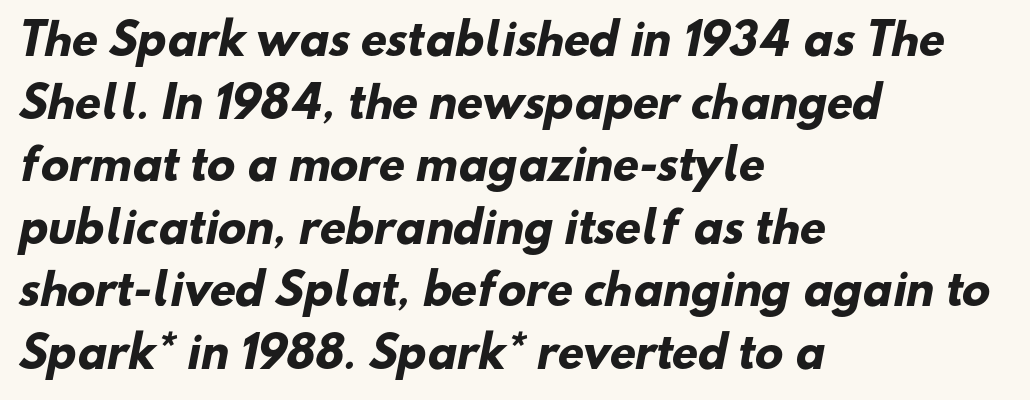
Q: Is the text bold? A: Yes.
Q: Is the typeface a serif or a sans-serif typeface? A: Sans-serif.
Q: Is the text underlined? A: No.
Q: How is the paragraph aligned? A: Left-aligned.
Q: Is the spacing between letters normal or unusually wide? A: Normal.
Q: Is the spacing between lines tight, normal or loose? A: Normal.
Q: Width (condensed, normal, or wide)? A: Normal.
Q: Stroke contrast? A: Low.
Q: x-height? A: Small.
Q: Monospaced? A: No.
